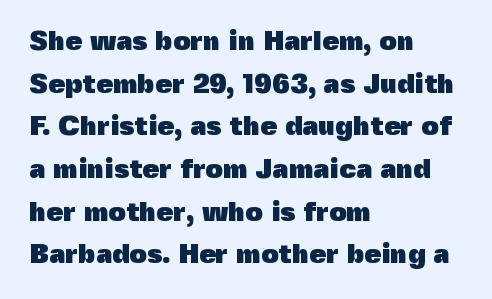
Q: Is the text bold? A: Yes.
Q: Is the text italic (slanted)? A: No, it is upright.
Q: Is the text underlined? A: No.
Q: How is the paragraph aligned? A: Left-aligned.
Q: Is the spacing between letters normal or unusually wide? A: Normal.
Q: Is the spacing between lines tight, normal or loose? A: Normal.
